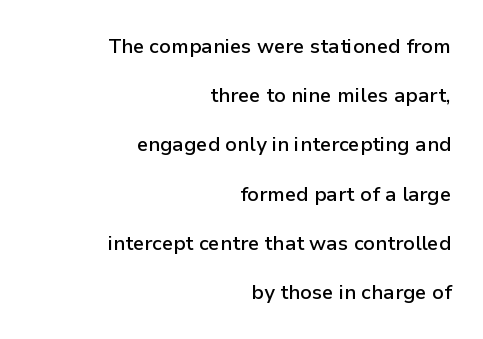
You could call the tracking neutral — neither tight nor loose. Anything drawn beneath the words? Only blank space. This is moderately heavy type, rendered in semibold. The designer dialed line spacing up above the default.
